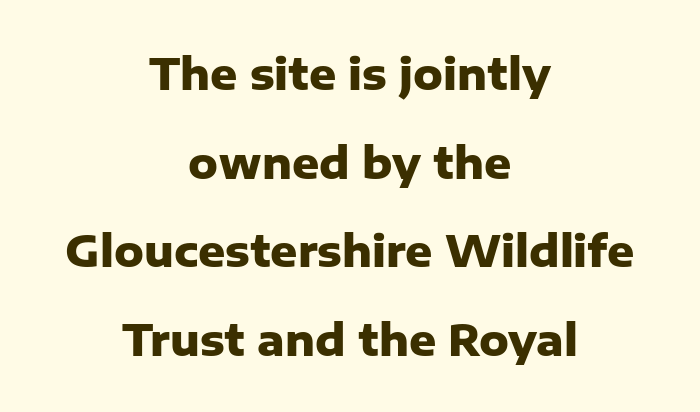
The rendering keeps characters at their native spacing. The area under the type is left untouched. A roman cut, with each character standing at attention. The space between consecutive lines is lavish.
